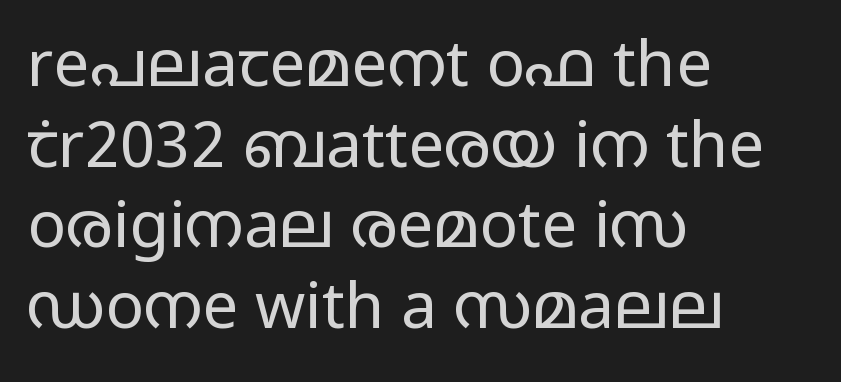
Inter-character spacing is left at the font's built-in metrics. A typesetter would call this leading conventional body-copy spacing. Casual observation: everything's shoved over to the left. Nothing sits at the stroke ends, so this counts as sans-serif. The strip under each line holds only bare page. Looks like regular typesetting: each glyph gets only the width it needs.
